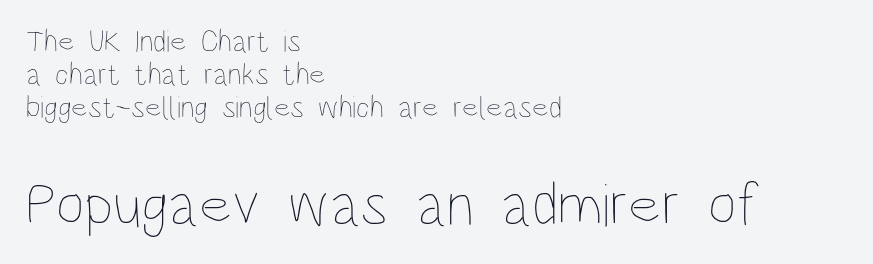
The image shows 62 px thin, condensed type, upright; set left-aligned, tight line spacing (1.06x), normal letter spacing, not underlined; the second (bottom) block is 2.0x larger; low stroke contrast and a large x-height.
